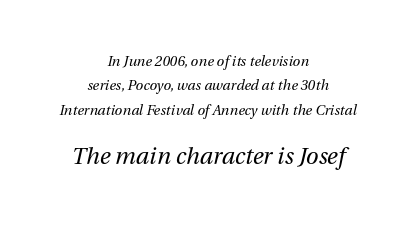
{"italic": "yes", "lean": "right", "slant_degrees": 13, "bold": "no", "underline": "no", "align": "center", "line_spacing_ratio": 1.74, "letter_spacing": "normal", "letter_spacing_em": 0.0, "larger_block": "second", "size_ratio": 1.64, "glyph_px": 23}
